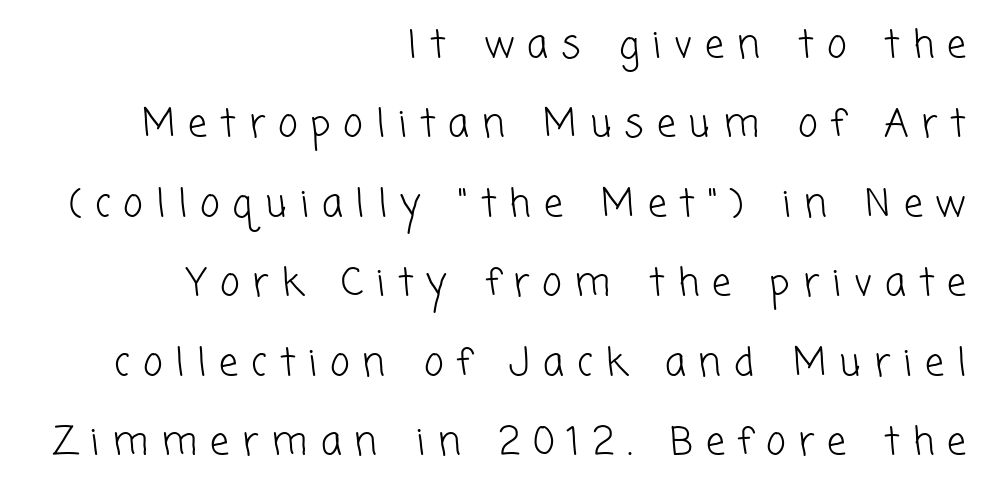
The image shows 38 px light sans-serif type; set right-aligned, loose line spacing (2.09x), unusually wide letter spacing (+0.34 em), not underlined; low stroke contrast and a medium x-height.
